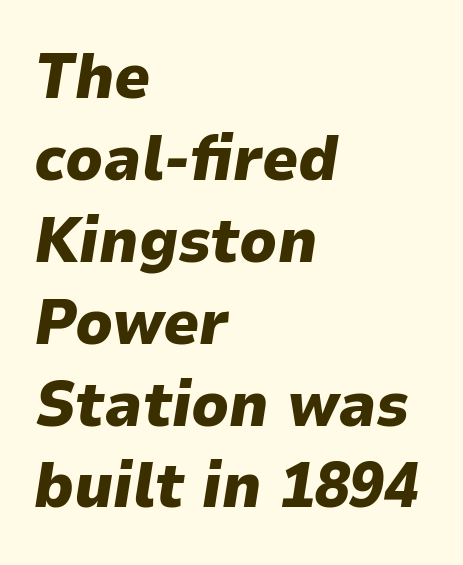
{"italic": "yes", "lean": "right", "slant_degrees": 9, "bold": "yes", "weight": "heavy", "width": "normal", "stroke_contrast": "low", "x_height": "medium", "monospaced": "no", "underline": "no", "align": "left", "line_spacing": "normal", "line_spacing_ratio": 1.3, "letter_spacing": "normal", "letter_spacing_em": 0.0, "glyph_px": 63}
